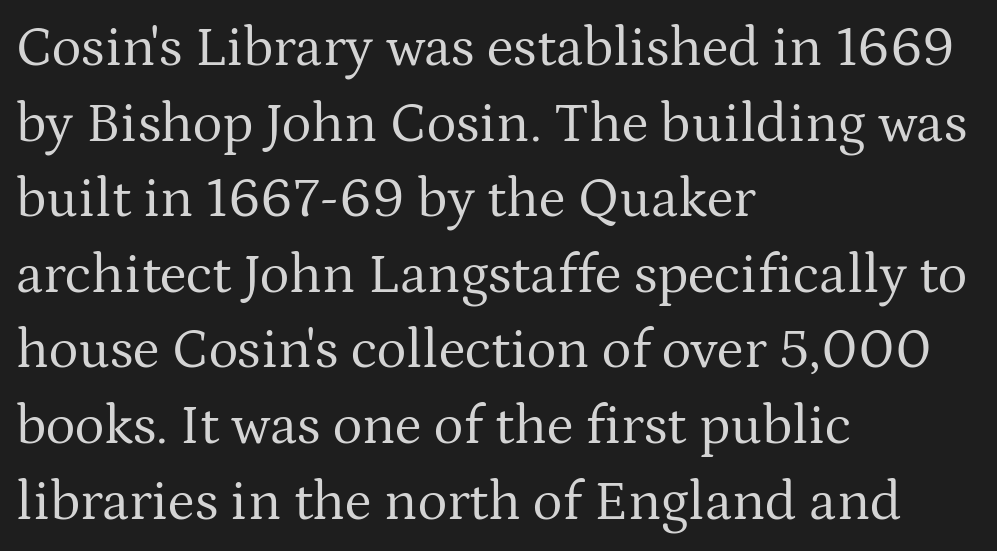
{"serif": "yes", "italic": "no", "bold": "no", "weight": "regular", "width": "normal", "stroke_contrast": "medium", "x_height": "medium", "monospaced": "no", "underline": "no", "align": "left", "line_spacing": "normal", "line_spacing_ratio": 1.35, "letter_spacing": "normal", "letter_spacing_em": 0.0, "glyph_px": 56}
